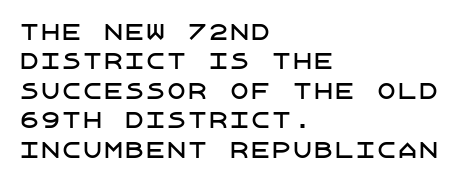
{"italic": "no", "underline": "no", "align": "left", "line_spacing": "normal", "line_spacing_ratio": 1.4, "letter_spacing": "normal", "letter_spacing_em": 0.0, "glyph_px": 21}
